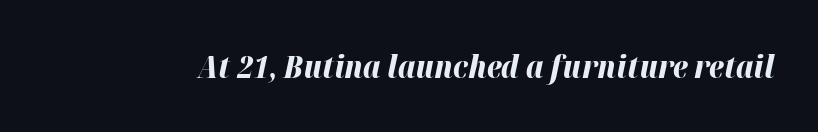
Students, this is bold: see how much ink each stroke carries. A bare baseline throughout the passage. Letter spacing: default. Every character sits at an angle, as italics do. You could not count columns in this text — the font is proportionally spaced.
